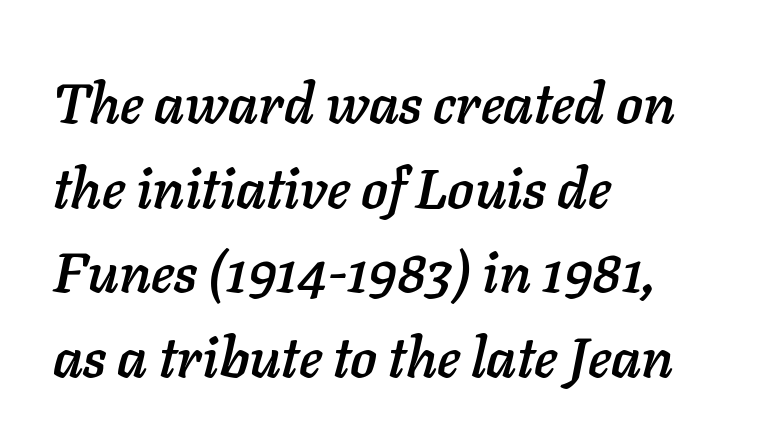
The image shows 56 px text type, italic (leaning right); set left-aligned, normal line spacing (1.51x), normal letter spacing, not underlined; low stroke contrast and a medium x-height.
